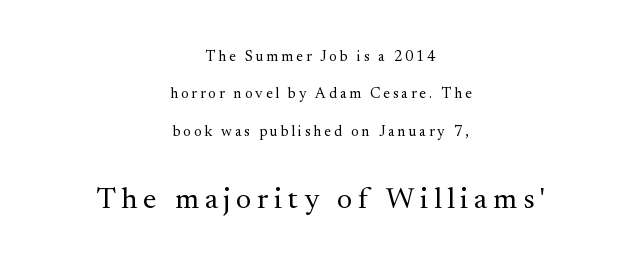
The passage shown is typed in a proportional face where columns would drift. Horizontally, the lines are justified to the midpoint only. The strip under each line holds only bare page. Heft: none added — not bold. Upright lettering throughout.
